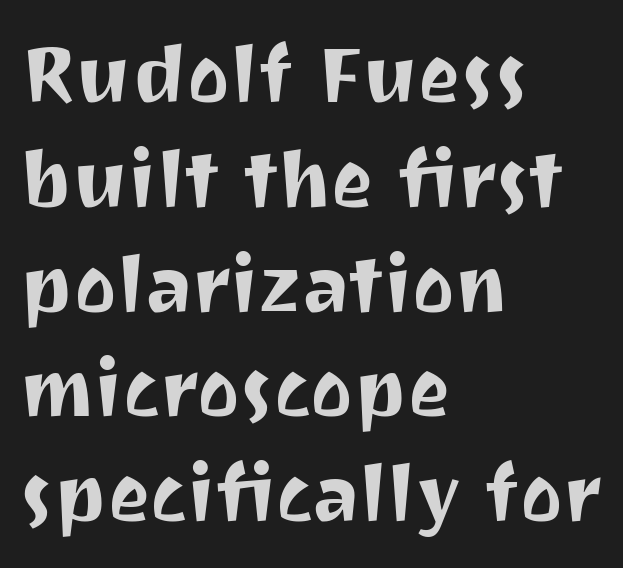
Q: Is the text italic (slanted)? A: No, it is upright.
Q: Is the typeface a serif or a sans-serif typeface? A: Sans-serif.
Q: Is the text underlined? A: No.
Q: How is the paragraph aligned? A: Left-aligned.
Q: Is the spacing between letters normal or unusually wide? A: Normal.
Q: Is the spacing between lines tight, normal or loose? A: Normal.
Q: Width (condensed, normal, or wide)? A: Normal.
Q: Stroke contrast? A: Medium.
Q: x-height? A: Medium.
Q: Monospaced? A: No.
